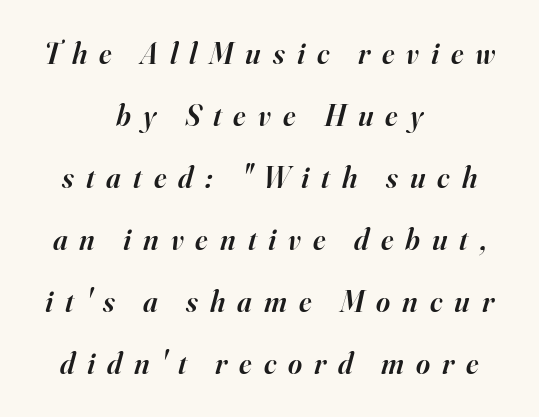
{"serif": "yes", "italic": "yes", "lean": "right", "slant_degrees": 16, "bold": "semi", "weight": "semibold", "width": "normal", "stroke_contrast": "high", "x_height": "small", "monospaced": "no", "underline": "no", "align": "center", "line_spacing": "loose", "line_spacing_ratio": 2.07, "letter_spacing": "wide", "letter_spacing_em": 0.4, "glyph_px": 30}
